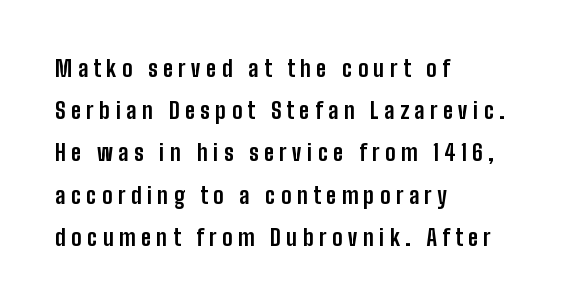
{"italic": "no", "bold": "yes", "underline": "no", "align": "left", "line_spacing": "loose", "line_spacing_ratio": 1.92, "letter_spacing": "wide", "letter_spacing_em": 0.25, "glyph_px": 22}
